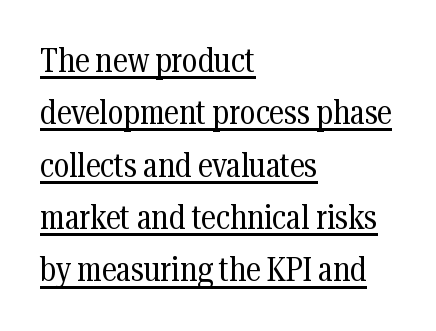
Q: Is the text bold? A: No.
Q: Is the text italic (slanted)? A: No, it is upright.
Q: Is the typeface a serif or a sans-serif typeface? A: Serif.
Q: Is the text underlined? A: Yes.
Q: How is the paragraph aligned? A: Left-aligned.
Q: Is the spacing between letters normal or unusually wide? A: Normal.
Q: Is the spacing between lines tight, normal or loose? A: Normal.
Q: Width (condensed, normal, or wide)? A: Condensed.
Q: Stroke contrast? A: Medium.
Q: x-height? A: Medium.
Q: Monospaced? A: No.
